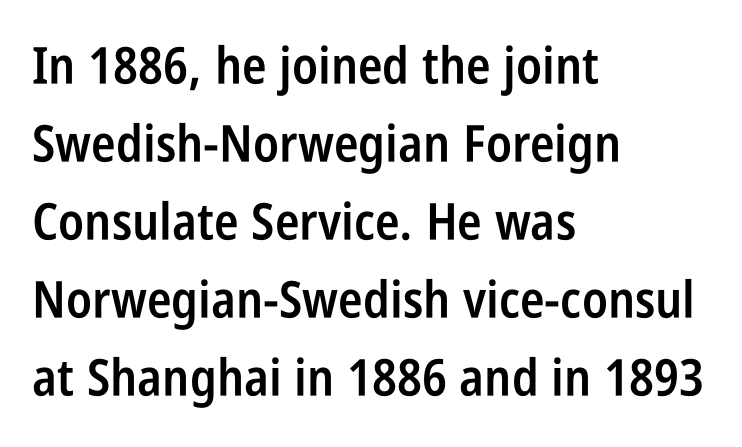
Q: Is the text bold? A: Semi-bold.
Q: Is the text italic (slanted)? A: No, it is upright.
Q: Is the typeface a serif or a sans-serif typeface? A: Sans-serif.
Q: Is the text underlined? A: No.
Q: How is the paragraph aligned? A: Left-aligned.
Q: Is the spacing between letters normal or unusually wide? A: Normal.
Q: Is the spacing between lines tight, normal or loose? A: Normal.
Q: Width (condensed, normal, or wide)? A: Condensed.
Q: Stroke contrast? A: Low.
Q: x-height? A: Large.
Q: Monospaced? A: No.
